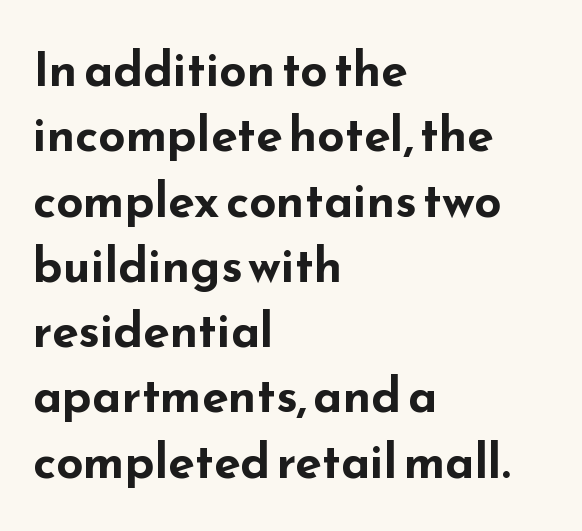
The image shows 48 px bold, wide sans-serif type, upright; set left-aligned, normal line spacing (1.36x), normal letter spacing, not underlined; low stroke contrast and a small x-height.
